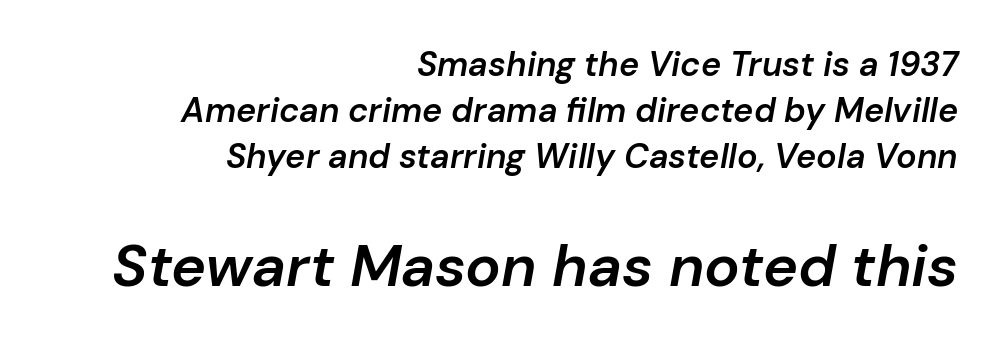
The image shows 59 px semibold type, italic (leaning right); set right-aligned, normal line spacing (1.35x), normal letter spacing, not underlined; the second (bottom) block is 1.74x larger; low stroke contrast and a medium x-height.
